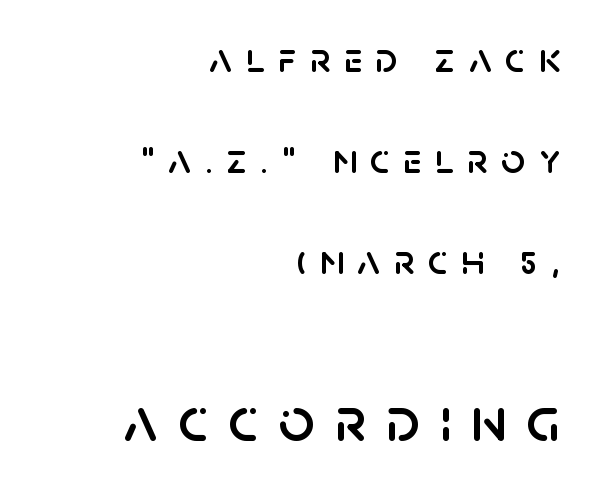
The image shows 63 px sans-serif type, upright; set right-aligned, loose line spacing (2.41x), unusually wide letter spacing (+0.32 em), not underlined; the second (bottom) block is 1.5x larger; low stroke contrast and a large x-height.
